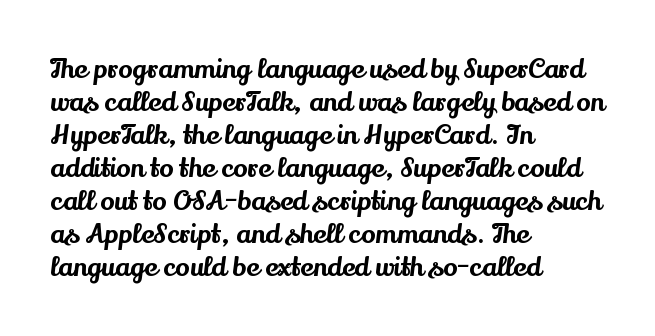
{"underline": "no", "align": "left", "line_spacing_ratio": 1.22, "letter_spacing": "normal", "letter_spacing_em": 0.0, "glyph_px": 27}
